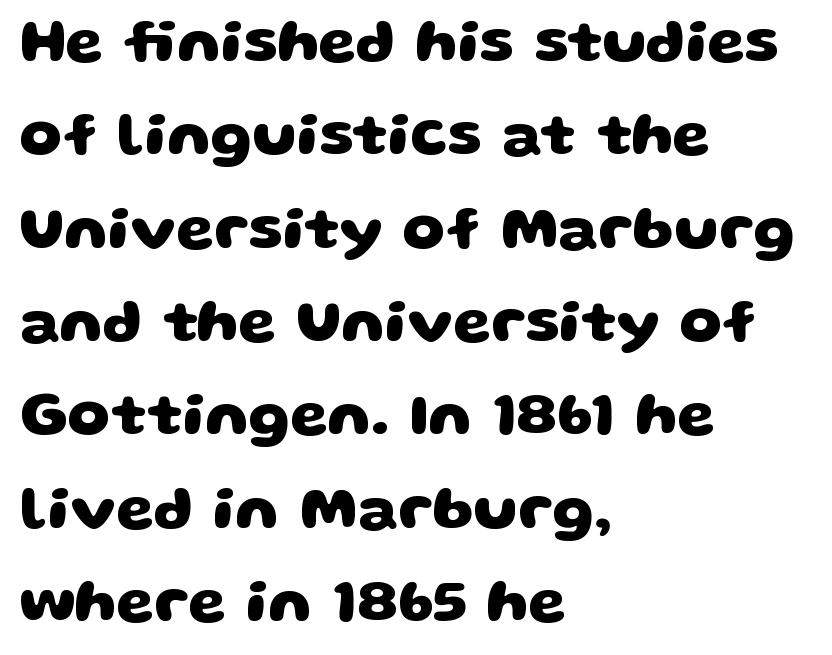
The image shows 61 px heavy, wide sans-serif type; set left-aligned, normal line spacing (1.53x), normal letter spacing, not underlined; low stroke contrast and a large x-height.
